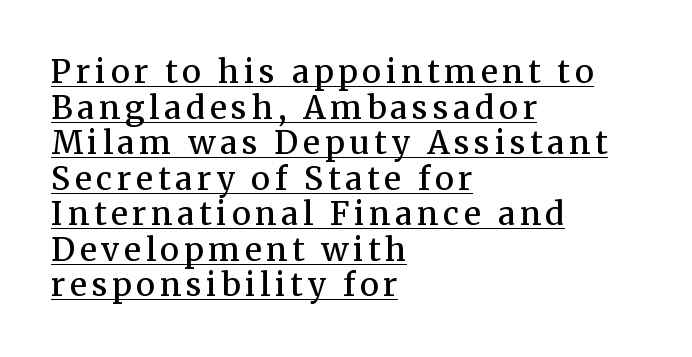
{"serif": "yes", "italic": "no", "bold": "semi", "weight": "semibold", "width": "normal", "stroke_contrast": "medium", "x_height": "medium", "monospaced": "no", "underline": "yes", "align": "left", "line_spacing": "tight", "line_spacing_ratio": 1.11, "glyph_px": 32}
